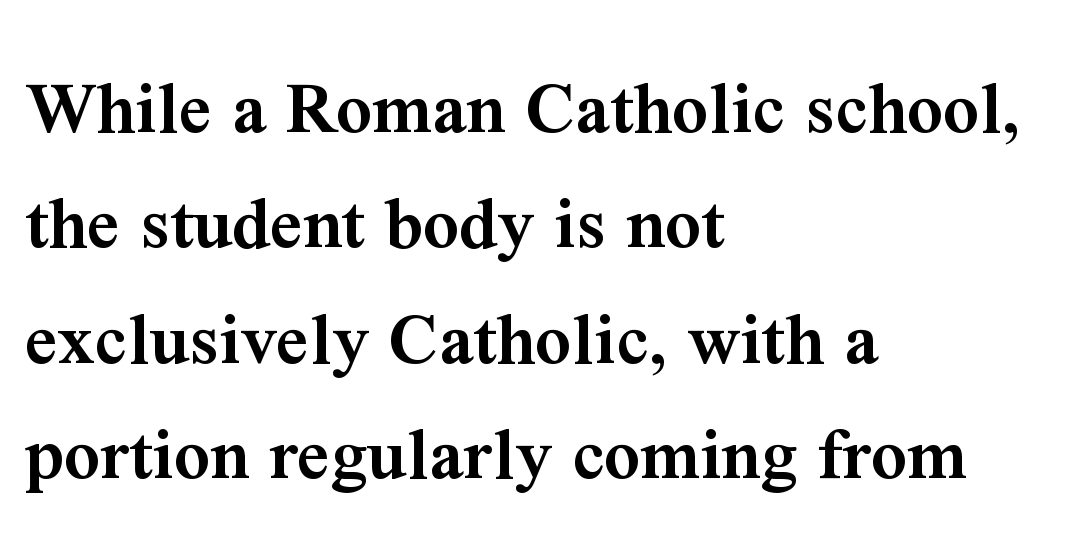
The image shows 79 px semibold serif type, upright; set left-aligned, normal line spacing (1.46x), normal letter spacing, not underlined; medium stroke contrast and a medium x-height.
